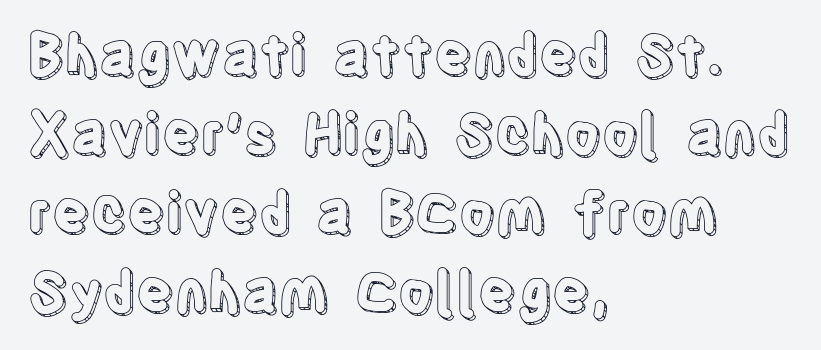
Horizontal bands of white between lines are of average thickness. The strip under each line holds only bare page. Each word holds together tightly as a unit, with standard inter-letter gaps. Typeset ragged right — the left edge is the straight one. Does the lettering tilt? It doesn't — this is upright.
